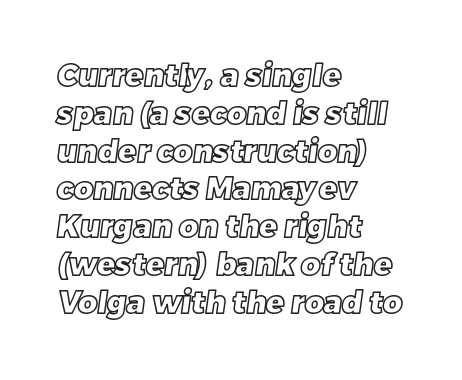
{"width": "normal", "x_height": "large", "monospaced": "no", "underline": "no", "align": "left", "line_spacing": "normal", "line_spacing_ratio": 1.26, "letter_spacing": "normal", "letter_spacing_em": 0.0, "glyph_px": 30}
